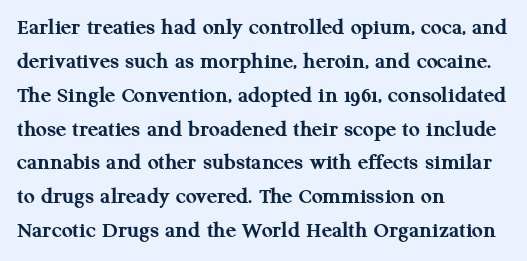
{"italic": "no", "bold": "yes", "underline": "no", "align": "left", "line_spacing": "normal", "line_spacing_ratio": 1.41, "letter_spacing": "normal", "letter_spacing_em": 0.0, "glyph_px": 24}
